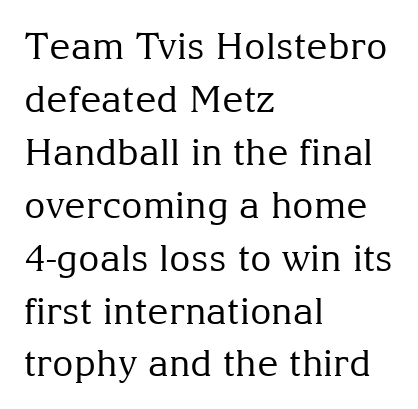
How are the letters spaced? Ordinarily, with no added tracking. A typesetter would call this proportional, since set widths differ per character. It's the straight-up-and-down kind of type. The lines in this sample share a left origin and differ only in where they stop. The rows are spaced the way most documents space them.
